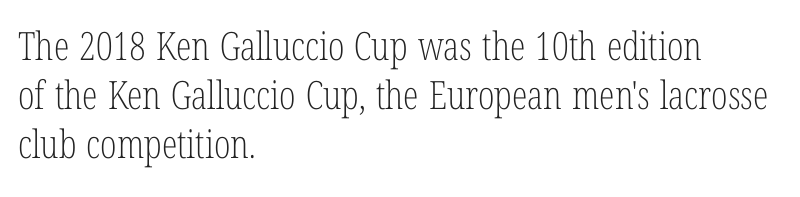
{"serif": "yes", "italic": "no", "bold": "no", "weight": "light", "width": "condensed", "stroke_contrast": "low", "x_height": "medium", "monospaced": "no", "underline": "no", "align": "left", "line_spacing": "normal", "line_spacing_ratio": 1.26, "letter_spacing": "normal", "letter_spacing_em": 0.0, "glyph_px": 39}
